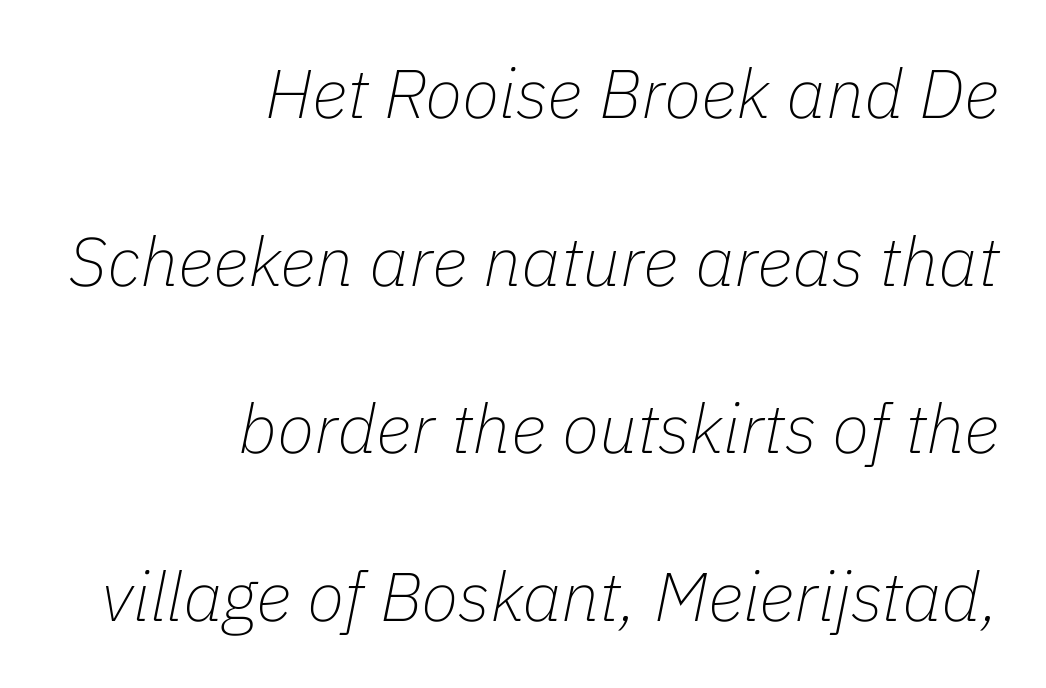
Each word holds together tightly as a unit, with standard inter-letter gaps. The words here are not underlined. Is this a fixed-width face? No — the glyphs have proportional, varying widths. It's the slanting kind of type. This block would shrink considerably if given ordinary leading; it's expanded now.
